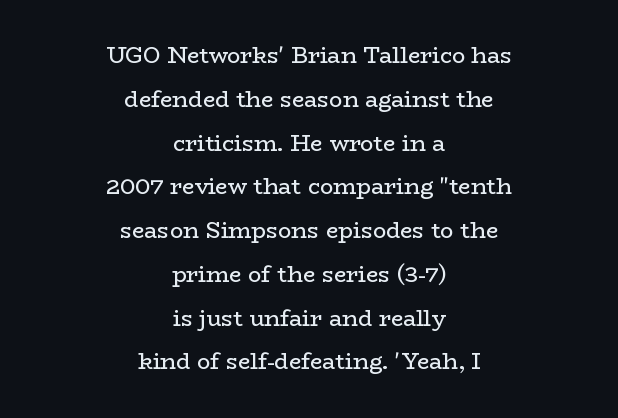
Q: Is the text bold? A: No.
Q: Is the text italic (slanted)? A: No, it is upright.
Q: Is the text underlined? A: No.
Q: How is the paragraph aligned? A: Centered.
Q: Is the spacing between letters normal or unusually wide? A: Normal.
Q: Is the spacing between lines tight, normal or loose? A: Loose.
